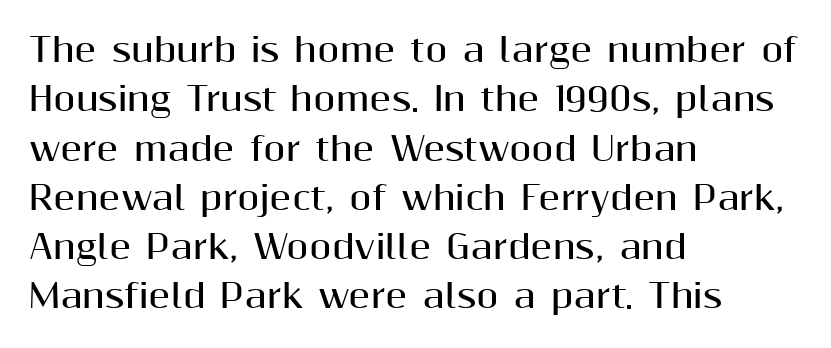
Q: Is the text bold? A: Yes.
Q: Is the text italic (slanted)? A: No, it is upright.
Q: Is the typeface a serif or a sans-serif typeface? A: Sans-serif.
Q: Is the text underlined? A: No.
Q: How is the paragraph aligned? A: Left-aligned.
Q: Is the spacing between letters normal or unusually wide? A: Normal.
Q: Is the spacing between lines tight, normal or loose? A: Normal.
Q: Width (condensed, normal, or wide)? A: Normal.
Q: Stroke contrast? A: Medium.
Q: x-height? A: Medium.
Q: Monospaced? A: No.
